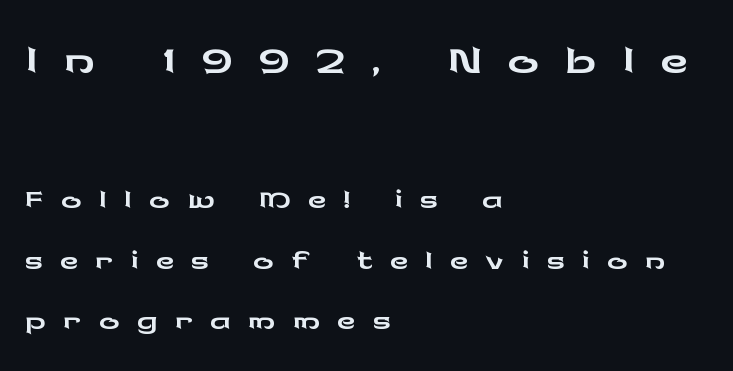
The passage shown is typeset with a sans-serif family. The zone under the glyphs is completely vacant. Is the block centered? No — it sits flush against the left margin. This sample has the flowing, uneven cadence of proportional lettering. The tracking jumps out immediately: characters are airy and widely separated. No italicization has been applied; the sample stays upright.
